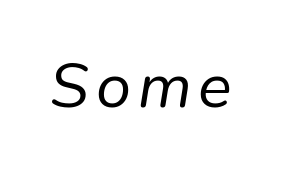
The image shows 63 px regular-weight type, italic (leaning right); set not underlined; low stroke contrast and a medium x-height.
